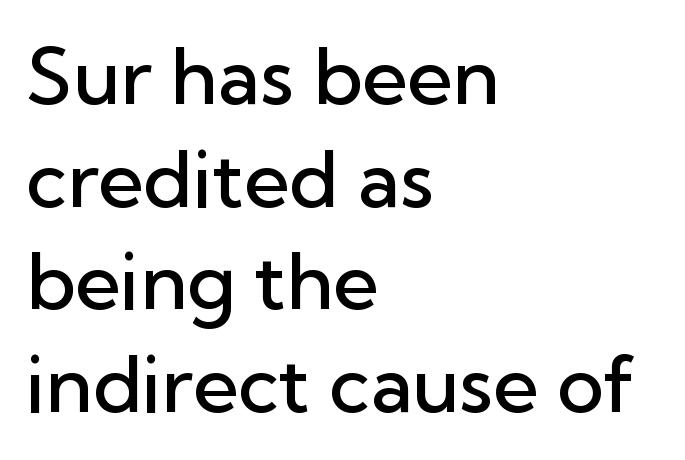
The image shows 79 px semibold sans-serif type, upright; set left-aligned, normal line spacing (1.3x), normal letter spacing, not underlined; low stroke contrast and a medium x-height.
